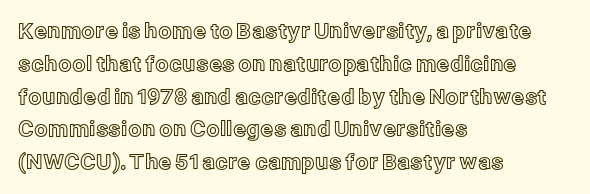
Q: Is the text italic (slanted)? A: No, it is upright.
Q: Is the text underlined? A: No.
Q: How is the paragraph aligned? A: Left-aligned.
Q: Is the spacing between letters normal or unusually wide? A: Normal.
Q: Is the spacing between lines tight, normal or loose? A: Normal.
